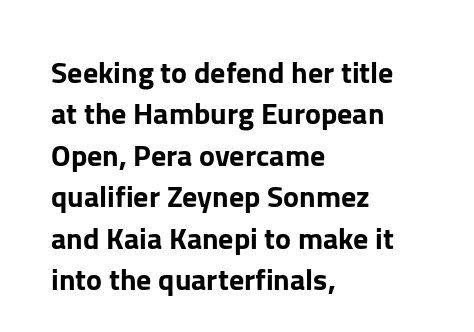
The image shows 30 px sans-serif type, upright; set left-aligned, normal line spacing (1.38x), normal letter spacing, not underlined; low stroke contrast and a medium x-height.
